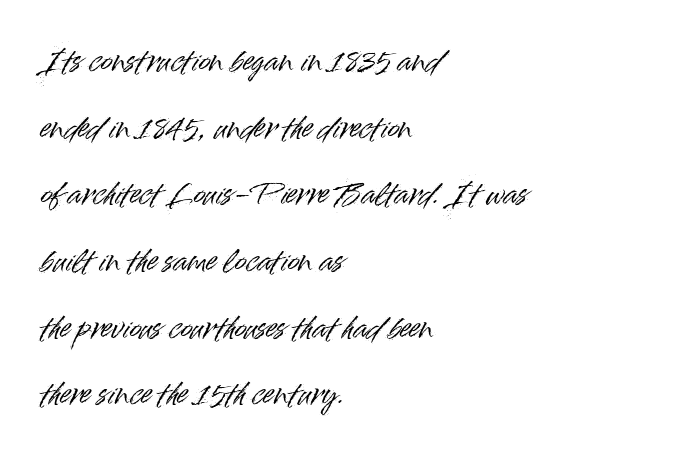
{"serif": "no", "width": "normal", "stroke_contrast": "high", "x_height": "small", "monospaced": "no", "underline": "no", "align": "left", "line_spacing": "loose", "line_spacing_ratio": 2.38, "letter_spacing": "normal", "letter_spacing_em": 0.0, "glyph_px": 28}
